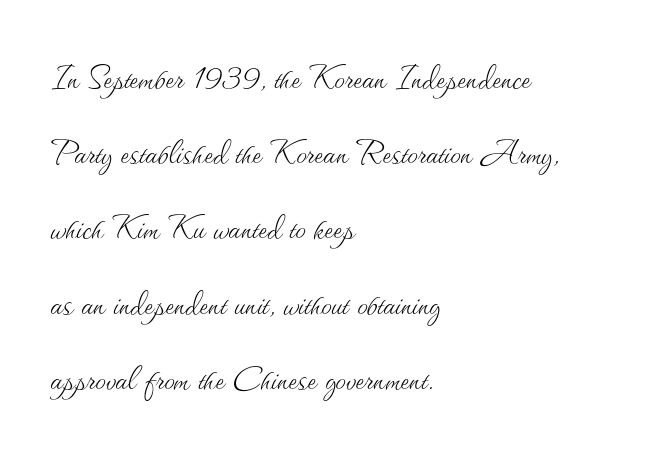
The typeface has the unassuming heft of standard copy or less. A typesetter would call this zero additional tracking. These lines are rendered in a variable-pitch font.
